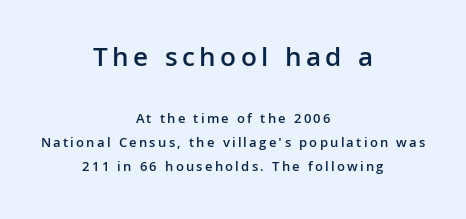
{"serif": "no", "italic": "no", "bold": "semi", "weight": "semibold", "width": "normal", "stroke_contrast": "low", "x_height": "medium", "monospaced": "no", "underline": "no", "align": "center", "line_spacing_ratio": 1.73, "larger_block": "first", "size_ratio": 2.0, "glyph_px": 28}
